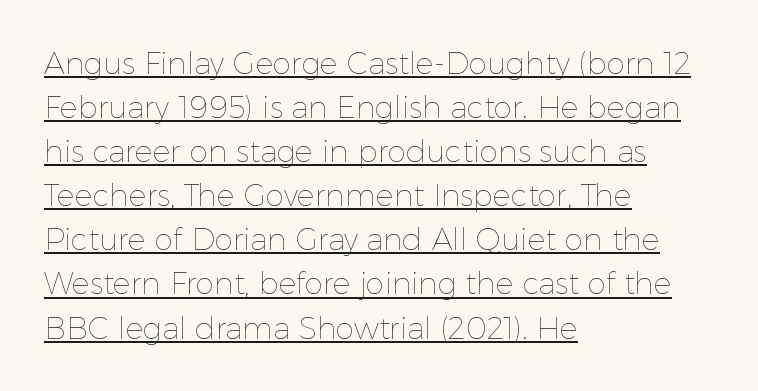
The image shows 30 px thin type, upright; set left-aligned, normal line spacing (1.47x), normal letter spacing, underlined; a medium x-height.
